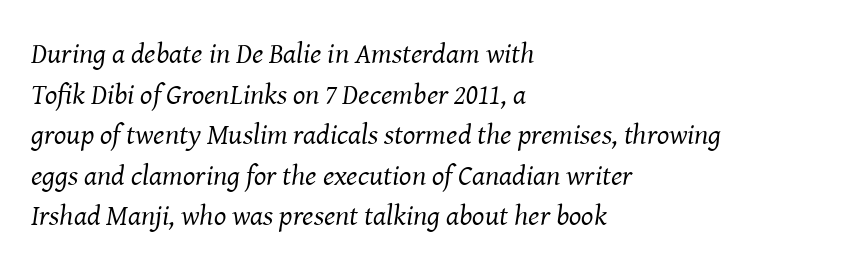
The image shows 29 px regular-weight serif type, italic (leaning right); set left-aligned, normal line spacing (1.4x), normal letter spacing, not underlined; medium stroke contrast and a medium x-height.
